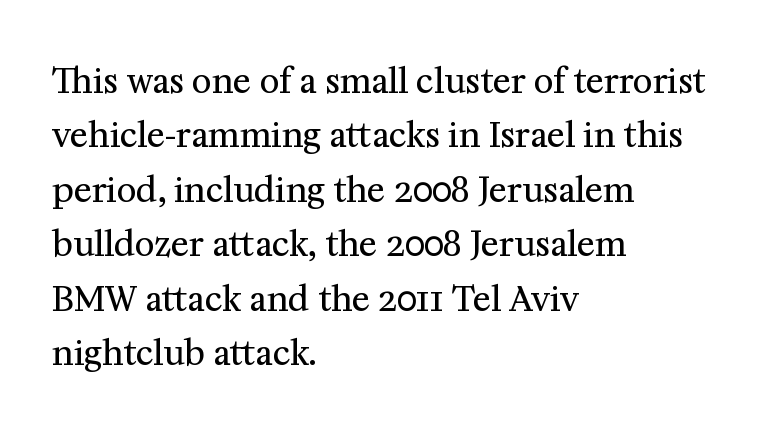
This is not heavy type; no bold has been used. The space beneath each line is pristine and unruled. I'd call this a serif setting — the letters wear small feet. Italic: no, the glyphs are upright roman. Short note: letters normally spaced.
